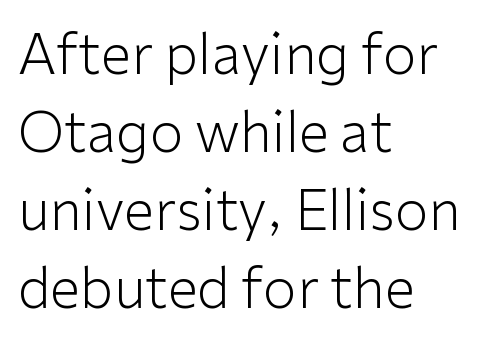
{"serif": "no", "italic": "no", "bold": "no", "weight": "light", "width": "normal", "stroke_contrast": "low", "x_height": "medium", "monospaced": "no", "underline": "no", "align": "left", "line_spacing": "normal", "line_spacing_ratio": 1.42, "letter_spacing": "normal", "letter_spacing_em": 0.0, "glyph_px": 55}
